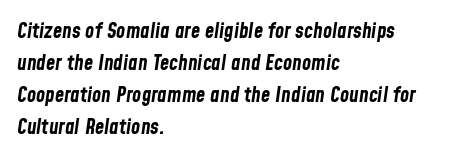
The image shows 21 px bold type, italic (leaning right); set left-aligned, normal line spacing (1.52x), normal letter spacing, not underlined.
